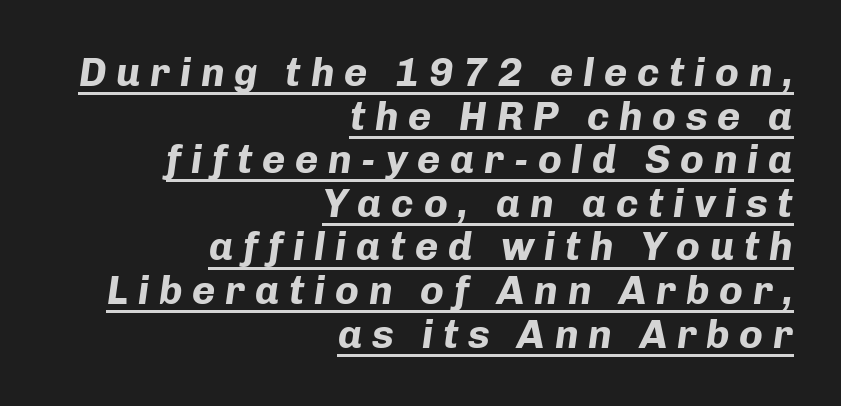
Q: Is the text bold? A: Yes.
Q: Is the text italic (slanted)? A: Yes, it leans right by about 8 degrees.
Q: Is the text underlined? A: Yes.
Q: How is the paragraph aligned? A: Right-aligned.
Q: Is the spacing between letters normal or unusually wide? A: Unusually wide.
Q: Is the spacing between lines tight, normal or loose? A: Tight.
Q: Width (condensed, normal, or wide)? A: Normal.
Q: Stroke contrast? A: Low.
Q: x-height? A: Medium.
Q: Monospaced? A: No.
